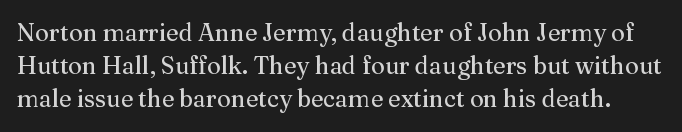
The image shows 24 px text type, upright; set normal line spacing (1.38x), normal letter spacing, not underlined.
